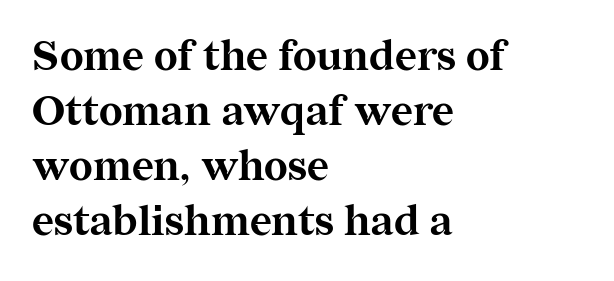
Each row of text sits above clean, open space. Stroke thickness is high; the sample reads as a true bold. The vertical gap from one line to the next is medium. Serif or sans? Serif — the stroke terminals have little feet. Every character sits straight up, as roman type does. Compared with a centered layout, this one pins lines to the left instead.
